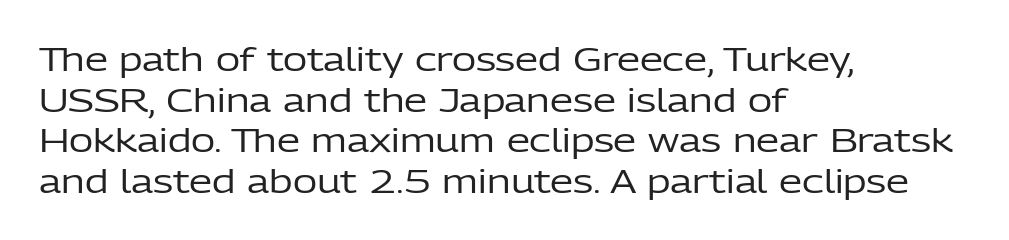
{"serif": "no", "italic": "no", "bold": "no", "weight": "regular", "width": "normal", "stroke_contrast": "low", "x_height": "medium", "monospaced": "no", "underline": "no", "align": "left", "line_spacing_ratio": 1.23, "letter_spacing": "normal", "letter_spacing_em": 0.0, "glyph_px": 33}
